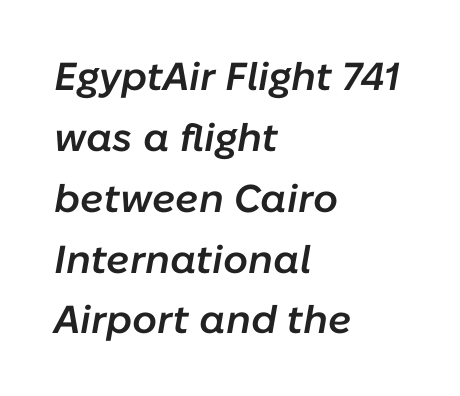
Q: Is the text bold? A: Semi-bold.
Q: Is the text italic (slanted)? A: Yes, it leans right by about 10 degrees.
Q: Is the text underlined? A: No.
Q: How is the paragraph aligned? A: Left-aligned.
Q: Is the spacing between letters normal or unusually wide? A: Normal.
Q: Is the spacing between lines tight, normal or loose? A: Normal.
Q: Width (condensed, normal, or wide)? A: Normal.
Q: Stroke contrast? A: Low.
Q: x-height? A: Medium.
Q: Monospaced? A: No.
